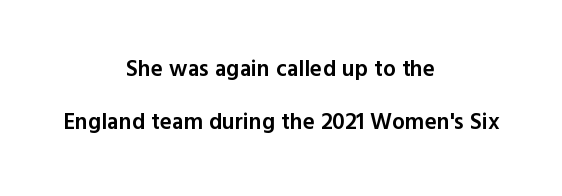
The image shows 23 px text type, upright; set centered, loose line spacing (2.31x), normal letter spacing, not underlined.
